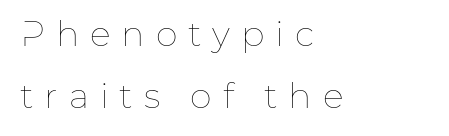
You can tell it's not italic because the verticals are truly vertical. A typesetter would call this proportional, since set widths differ per character. Beneath every word, the page is bare. The passage shown has open, widely tracked lettering throughout.
